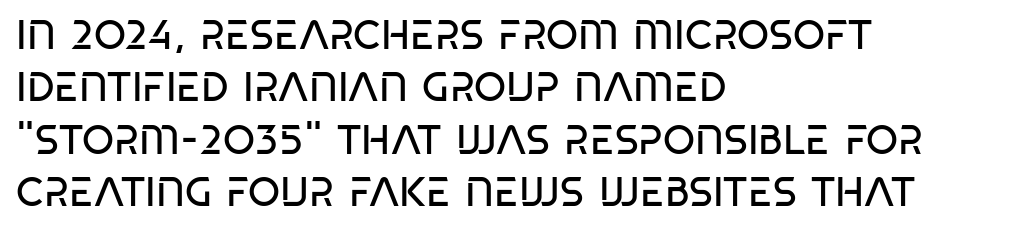
{"serif": "no", "bold": "no", "weight": "regular", "width": "condensed", "stroke_contrast": "low", "x_height": "large", "monospaced": "no", "underline": "no", "align": "left", "line_spacing": "normal", "line_spacing_ratio": 1.28, "letter_spacing": "normal", "letter_spacing_em": 0.0, "glyph_px": 41}
